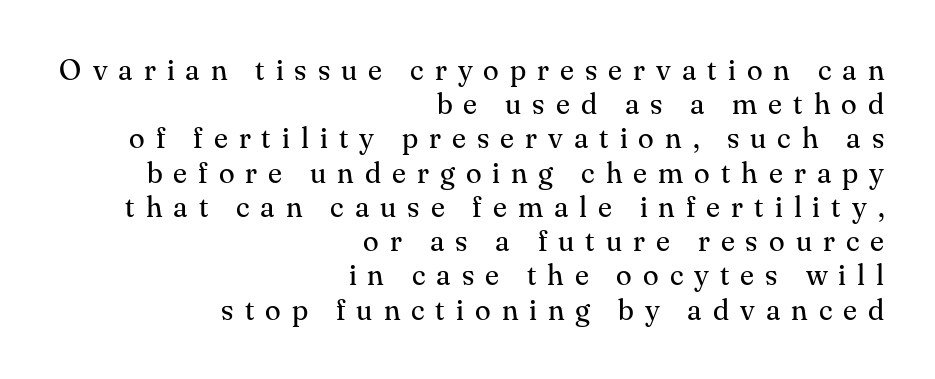
Q: Is the text bold? A: No.
Q: Is the text italic (slanted)? A: No, it is upright.
Q: Is the typeface a serif or a sans-serif typeface? A: Serif.
Q: Is the text underlined? A: No.
Q: How is the paragraph aligned? A: Right-aligned.
Q: Is the spacing between letters normal or unusually wide? A: Unusually wide.
Q: Width (condensed, normal, or wide)? A: Normal.
Q: Stroke contrast? A: Medium.
Q: x-height? A: Small.
Q: Monospaced? A: No.
